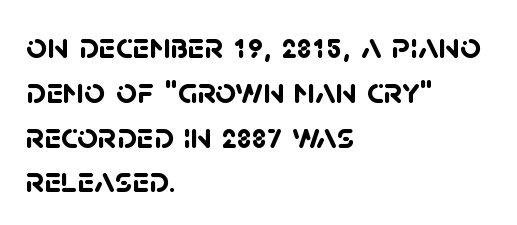
Descenders are the only things crossing below the line. Stroke terminals: plain, sans-serif. One-word summary of the alignment: left. Do the characters align in a grid? No, the font is proportional. The letters sit at their default tracking, neither squeezed nor spread. Strong, thick strokes mark this as bold type.
